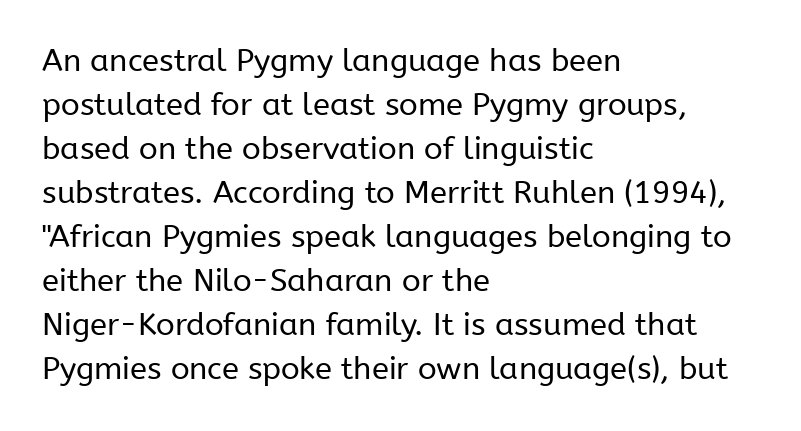
{"serif": "no", "italic": "no", "bold": "no", "weight": "regular", "width": "normal", "stroke_contrast": "low", "x_height": "medium", "monospaced": "no", "underline": "no", "align": "left", "line_spacing": "normal", "line_spacing_ratio": 1.42, "letter_spacing": "normal", "letter_spacing_em": 0.0, "glyph_px": 31}
